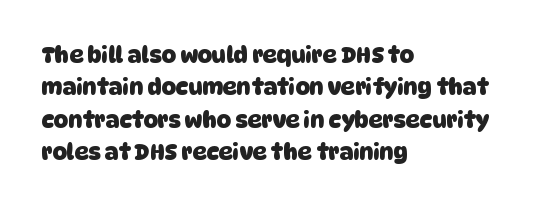
The image shows 22 px bold type; set left-aligned, normal line spacing (1.47x), normal letter spacing, not underlined.
